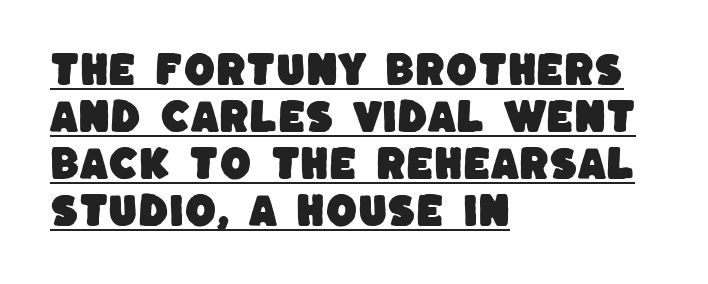
The image shows 36 px sans-serif type; set left-aligned, normal line spacing (1.31x), normal letter spacing, underlined; low stroke contrast and a large x-height.
